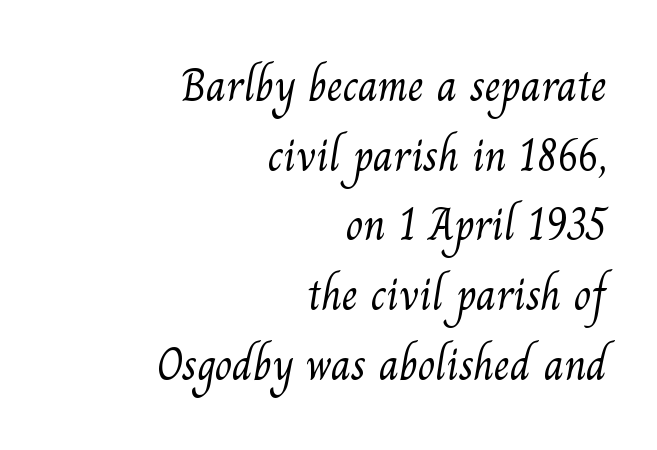
{"serif": "yes", "bold": "no", "weight": "light", "width": "normal", "stroke_contrast": "medium", "x_height": "small", "monospaced": "no", "underline": "no", "align": "right", "line_spacing": "normal", "line_spacing_ratio": 1.55, "letter_spacing": "normal", "letter_spacing_em": 0.0, "glyph_px": 45}
